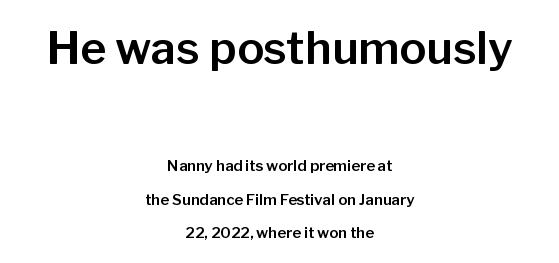
Default kerning and tracking; the words read as compact shapes. The space beneath each line is pristine and unruled. Baseline-to-baseline distance is far greater than the letter height. Spacing verdict: proportional, widths tailored to each character. The whitespace from short lines is split evenly between both sides.
